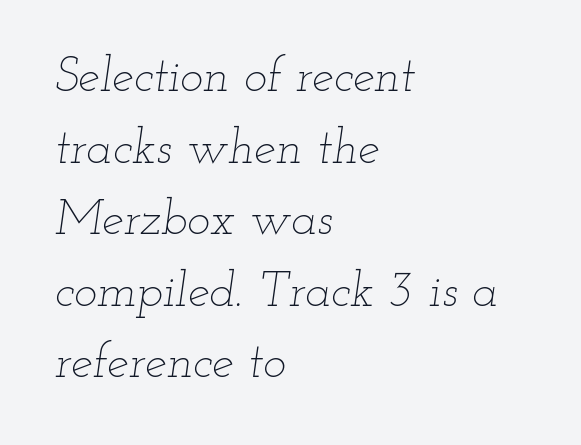
{"italic": "yes", "lean": "right", "slant_degrees": 12, "bold": "no", "weight": "thin", "width": "wide", "stroke_contrast": "low", "x_height": "small", "monospaced": "no", "underline": "no", "align": "left", "line_spacing": "normal", "line_spacing_ratio": 1.46, "letter_spacing": "normal", "letter_spacing_em": 0.0, "glyph_px": 49}
